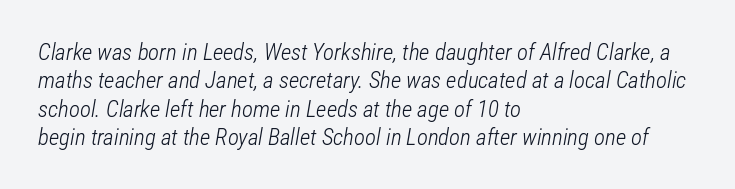
Nobody touched the tracking dial on this one. Ink coverage per letter is moderate at most. The words here are not underlined. Designer's note — italics engaged.
